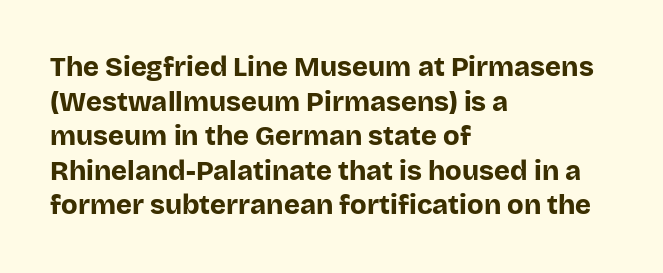
Compared with typical body copy, the letter spacing here is the same. The setting favours the left margin, as ordinary paragraphs usually do. Heft: maximum for text — a bold. Beneath every word, the page is bare. Successive baselines arrive at the customary interval. These lines were composed using upright roman letters.
